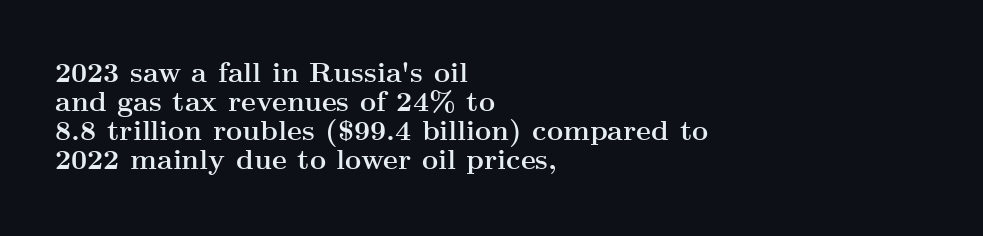
{"serif": "yes", "italic": "no", "bold": "yes", "weight": "semibold", "width": "wide", "stroke_contrast": "medium", "x_height": "small", "monospaced": "no", "underline": "no", "align": "left", "line_spacing": "tight", "line_spacing_ratio": 1.03, "letter_spacing": "normal", "letter_spacing_em": 0.0, "glyph_px": 28}
